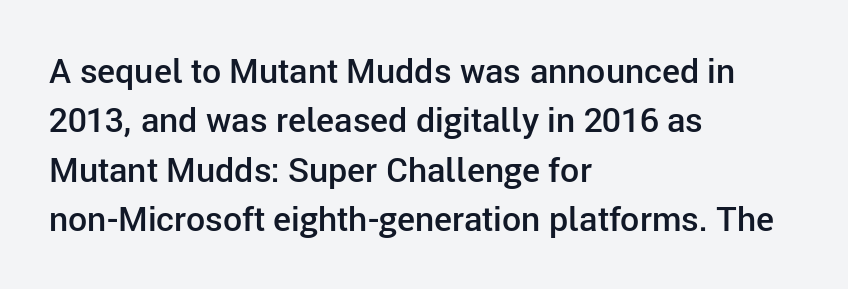
{"serif": "no", "italic": "no", "bold": "semi", "weight": "semibold", "width": "normal", "stroke_contrast": "low", "x_height": "medium", "monospaced": "no", "underline": "no", "align": "left", "line_spacing": "normal", "line_spacing_ratio": 1.45, "letter_spacing": "normal", "letter_spacing_em": 0.0, "glyph_px": 34}
